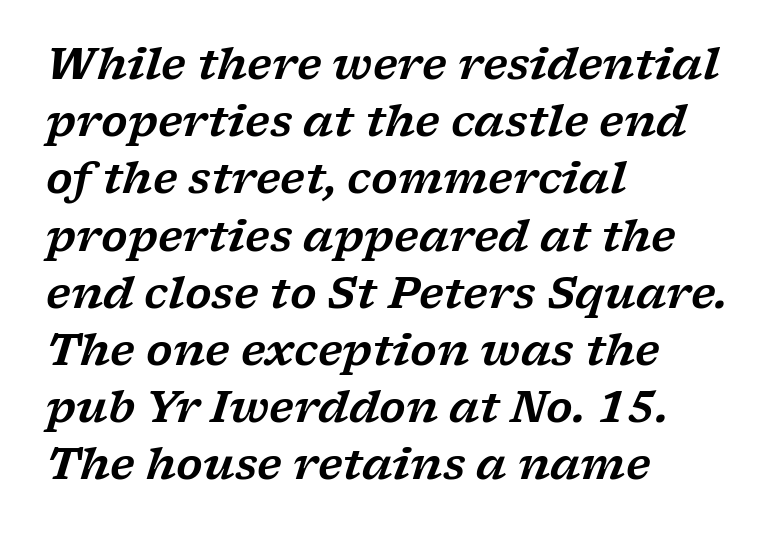
If you drew a line through each stem, it would be angled. Descenders hang freely into open space. The rendering uses natural spacing where letterforms have individual widths. Type style note: has serifs. Every row of glyphs begins at an identical x-position on the left. There is no visible air inserted between adjacent glyphs.
